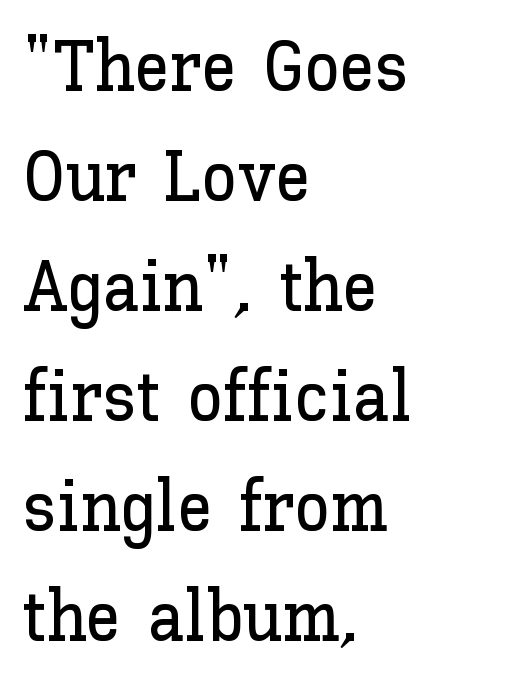
The image shows 71 px text type, upright; set left-aligned, normal line spacing (1.55x), normal letter spacing, not underlined; low stroke contrast and a medium x-height.
